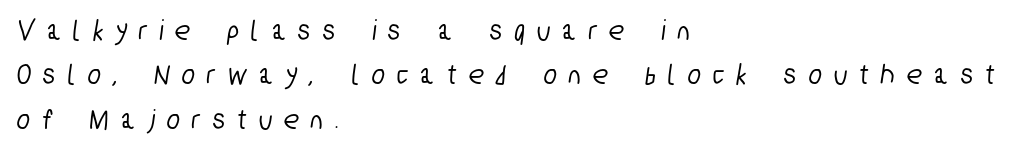
The glyphs are unaccompanied by any horizontal stroke below them. Letterform terminals end flat and unadorned throughout the passage. Line starts are locked; line ends wander. Normally led — the rows are evenly, conventionally spaced.
